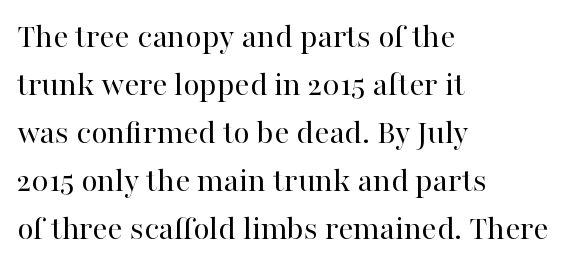
Q: Is the text bold? A: No.
Q: Is the text italic (slanted)? A: No, it is upright.
Q: Is the typeface a serif or a sans-serif typeface? A: Serif.
Q: Is the text underlined? A: No.
Q: How is the paragraph aligned? A: Left-aligned.
Q: Is the spacing between letters normal or unusually wide? A: Normal.
Q: Is the spacing between lines tight, normal or loose? A: Normal.
Q: Width (condensed, normal, or wide)? A: Normal.
Q: Stroke contrast? A: High.
Q: x-height? A: Medium.
Q: Monospaced? A: No.
